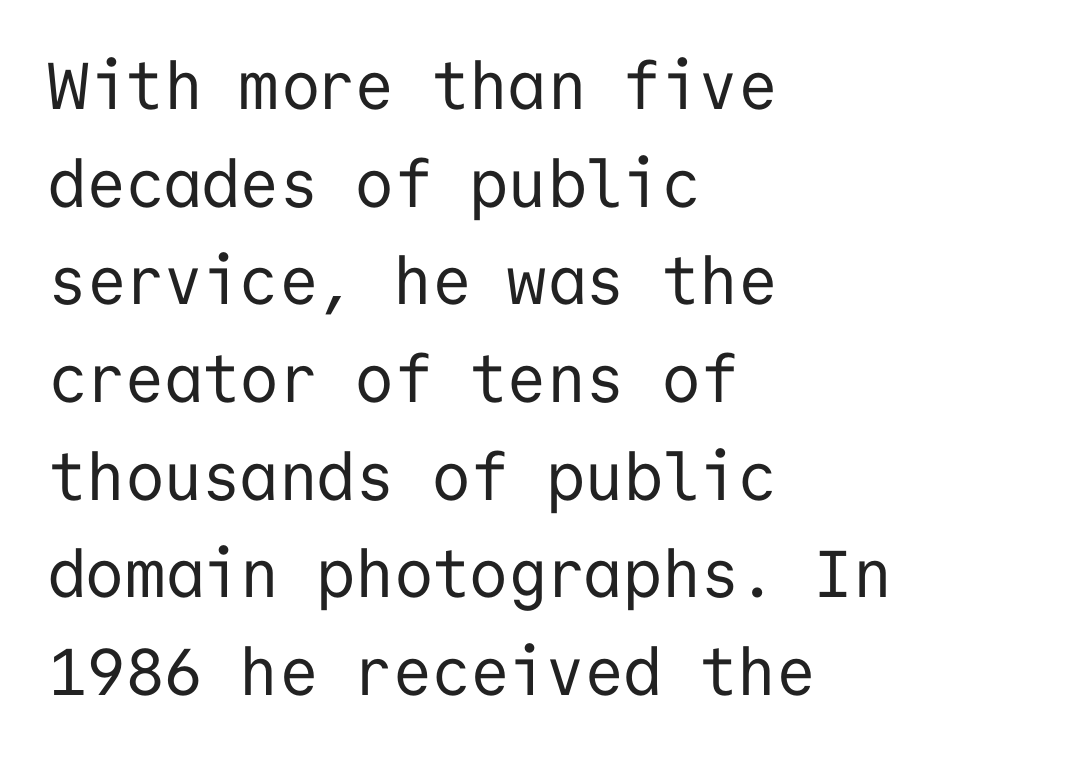
Observe the ordinary spacing: letters are neighbours, not strangers. Here the designer chose a console-style face with uniform glyph widths. A classic flush-left, rag-right setting is used for this passage. These lines are composed in type without serifs. Quick note: underline off.
